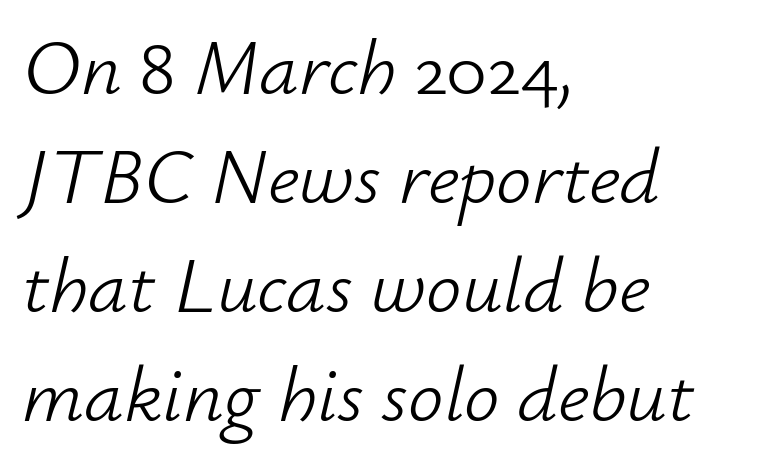
{"italic": "yes", "lean": "right", "slant_degrees": 12, "bold": "no", "weight": "light", "width": "normal", "stroke_contrast": "low", "x_height": "small", "monospaced": "no", "underline": "no", "align": "left", "line_spacing": "normal", "line_spacing_ratio": 1.38, "letter_spacing": "normal", "letter_spacing_em": 0.0, "glyph_px": 79}
